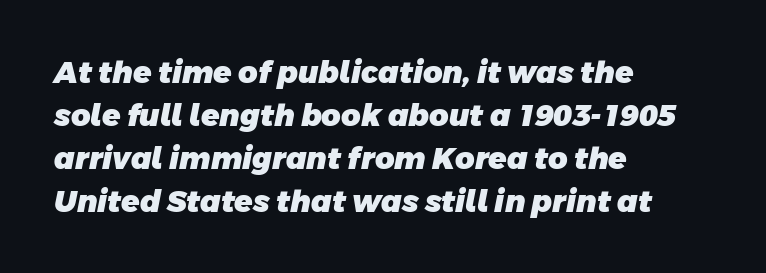
Q: Is the text bold? A: Yes.
Q: Is the typeface a serif or a sans-serif typeface? A: Sans-serif.
Q: Is the text underlined? A: No.
Q: How is the paragraph aligned? A: Left-aligned.
Q: Is the spacing between letters normal or unusually wide? A: Normal.
Q: Is the spacing between lines tight, normal or loose? A: Normal.
Q: Width (condensed, normal, or wide)? A: Normal.
Q: Stroke contrast? A: Low.
Q: x-height? A: Large.
Q: Monospaced? A: No.
